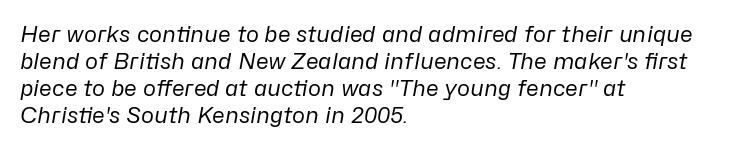
Tracking value appears to be zero — textbook default spacing. Is the type slanted? Yes — the strokes lean at a clear angle. This rendering features lettering with no underline. If you drew a ruler down the left edge, every line would touch it. On a weight scale, this lands at 450 or below.
